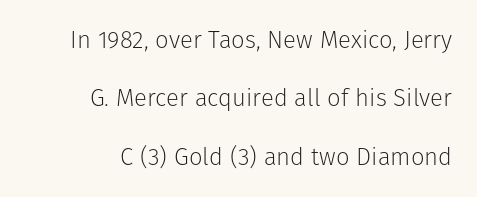
Tall strokes in this sample are plumb rather than angled. Where is the straight margin? On the right. Is this a heavy cut? Hardly; it is regular or lighter. The line texture is even and compact thanks to regular tracking.
